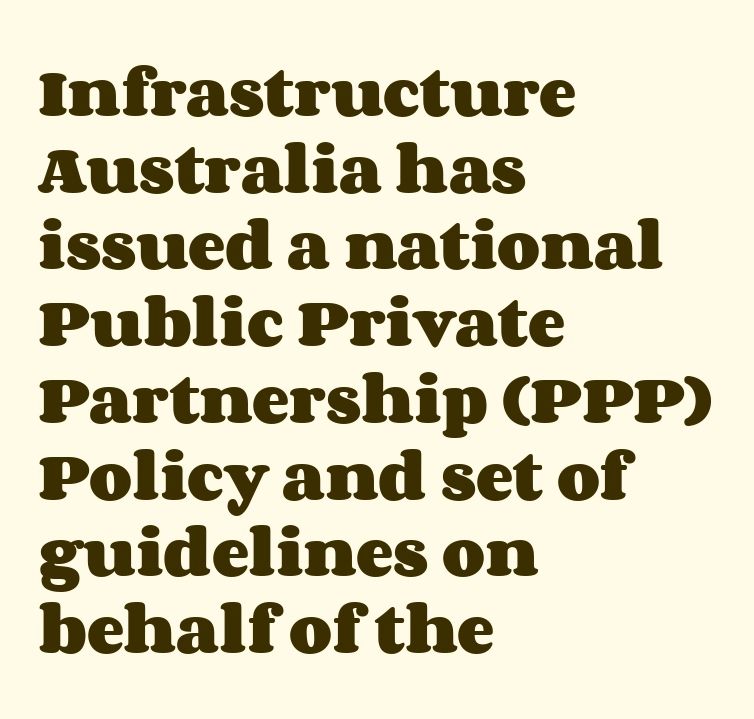
Q: Is the text bold? A: Yes.
Q: Is the text italic (slanted)? A: No, it is upright.
Q: Is the text underlined? A: No.
Q: How is the paragraph aligned? A: Left-aligned.
Q: Is the spacing between letters normal or unusually wide? A: Normal.
Q: Is the spacing between lines tight, normal or loose? A: Normal.
Q: Width (condensed, normal, or wide)? A: Wide.
Q: Stroke contrast? A: Medium.
Q: x-height? A: Large.
Q: Monospaced? A: No.
